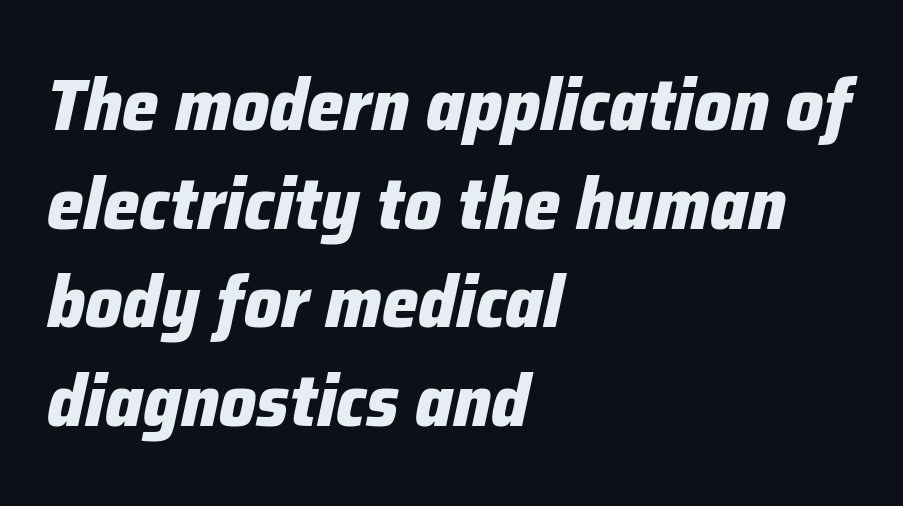
The line texture is even and compact thanks to regular tracking. Line spacing here is normal. Notice how the stems are inclined rather than vertical — that's the hallmark of italics. Is this a fixed-width face? No — the glyphs have proportional, varying widths. Honestly, there is no underline to notice here at all. Heavy, bold letterforms.
